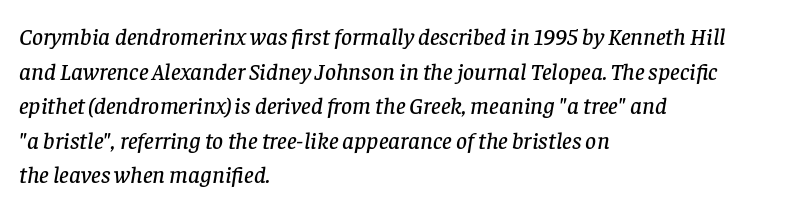
What stands out about the letter spacing? Nothing — it is the standard amount. The rendering applies a slant to the glyphs. Quick note: interline space is typical. Any mark beneath the type? The region is blank. Horizontal alignment here is leftward, the default for most running prose.
